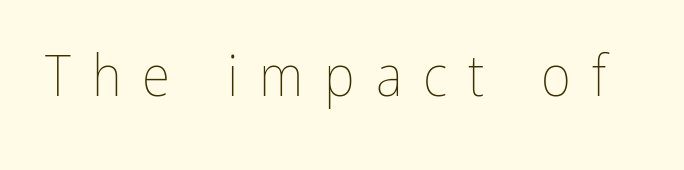
The weight tops out at a normal text grade. The type is letterspaced generously, with wide tracking. Clear beneath every line of the passage. Nope, not italic — everything's standing straight.
